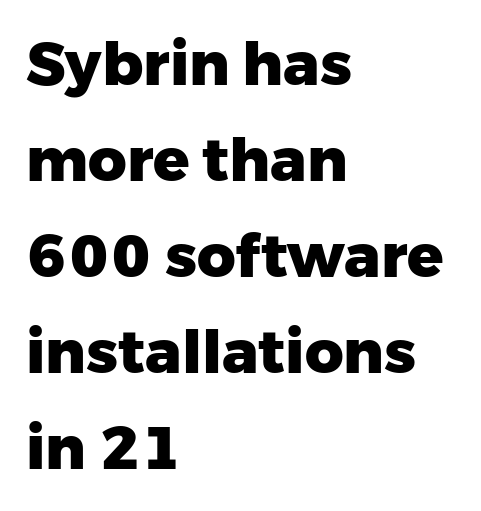
{"serif": "no", "italic": "no", "bold": "yes", "weight": "heavy", "width": "normal", "stroke_contrast": "low", "x_height": "medium", "monospaced": "no", "underline": "no", "align": "left", "line_spacing": "normal", "line_spacing_ratio": 1.6, "letter_spacing": "normal", "letter_spacing_em": 0.0, "glyph_px": 60}
